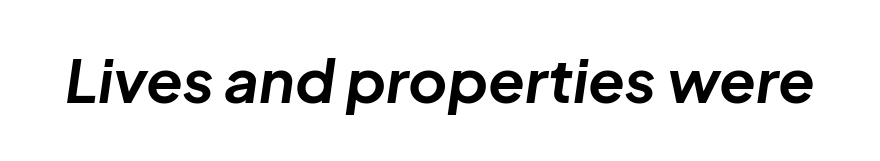
Q: Is the text bold? A: Yes.
Q: Is the text italic (slanted)? A: Yes, it leans right by about 8 degrees.
Q: Is the text underlined? A: No.
Q: Is the spacing between letters normal or unusually wide? A: Normal.
Q: Width (condensed, normal, or wide)? A: Normal.
Q: Stroke contrast? A: Low.
Q: x-height? A: Medium.
Q: Monospaced? A: No.
